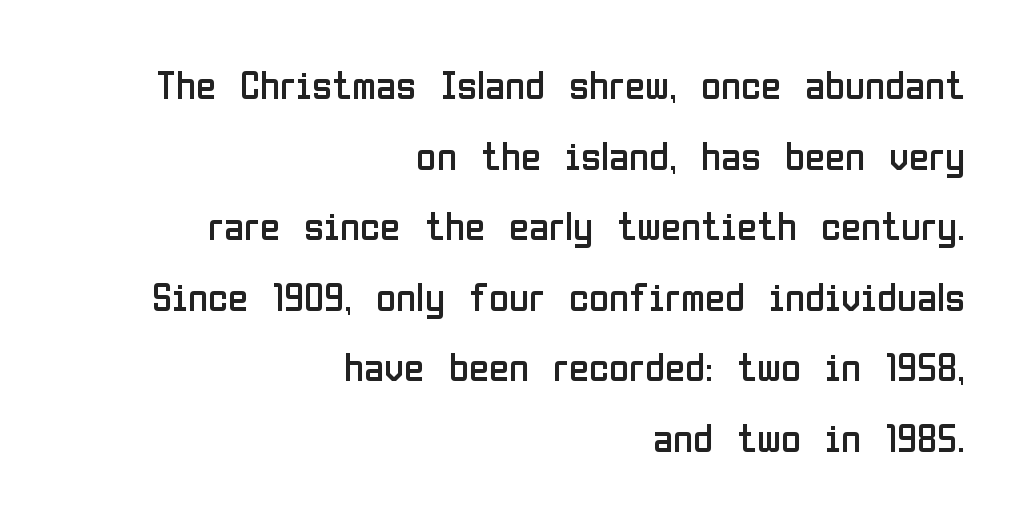
The typesetting does not lean heavy: it is not bold. A typesetter would call this proportional, since set widths differ per character. Letters rest on an invisible, unmarked baseline. The typesetter chose a ragged-left arrangement here.
